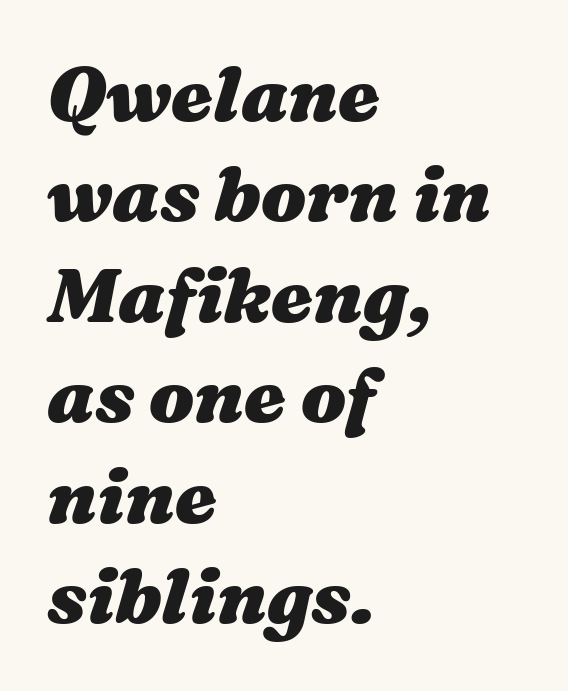
The image shows 75 px heavy, wide type, italic (leaning right); set left-aligned, normal line spacing (1.34x), normal letter spacing, not underlined; medium stroke contrast and a medium x-height.
